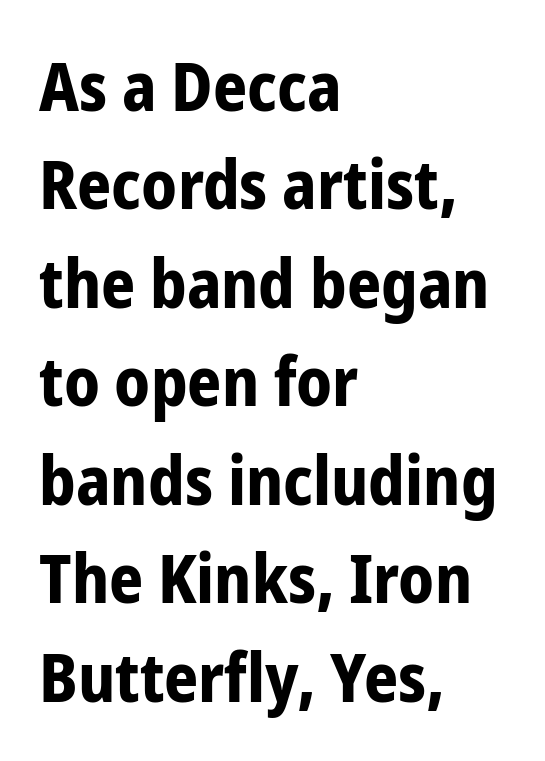
{"serif": "no", "italic": "no", "bold": "yes", "weight": "bold", "width": "condensed", "stroke_contrast": "low", "x_height": "medium", "monospaced": "no", "underline": "no", "align": "left", "line_spacing": "normal", "line_spacing_ratio": 1.47, "letter_spacing": "normal", "letter_spacing_em": 0.0, "glyph_px": 67}
